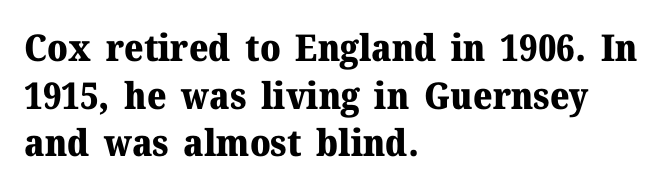
The image shows 37 px heavy serif type, upright; set left-aligned, normal line spacing (1.29x), normal letter spacing, not underlined; medium stroke contrast and a medium x-height.
